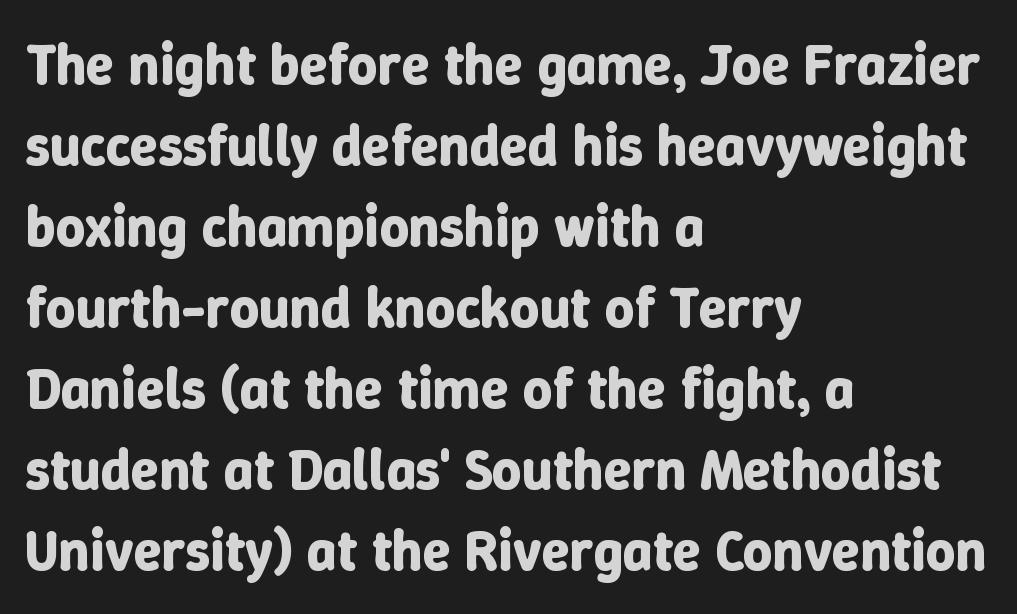
This sample keeps an unexceptional amount of space between lines. One-word summary of the alignment: left. Letter spacing: default. The sample has been set heavy, in full bold.
